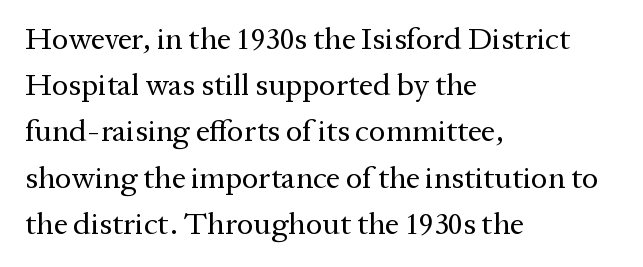
Q: Is the text bold? A: No.
Q: Is the text italic (slanted)? A: No, it is upright.
Q: Is the typeface a serif or a sans-serif typeface? A: Serif.
Q: Is the text underlined? A: No.
Q: How is the paragraph aligned? A: Left-aligned.
Q: Is the spacing between letters normal or unusually wide? A: Normal.
Q: Is the spacing between lines tight, normal or loose? A: Normal.
Q: Width (condensed, normal, or wide)? A: Normal.
Q: Stroke contrast? A: Medium.
Q: x-height? A: Medium.
Q: Monospaced? A: No.
